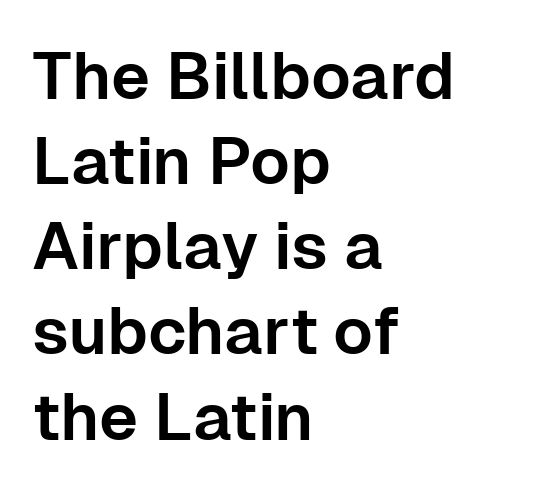
{"serif": "no", "italic": "no", "width": "normal", "stroke_contrast": "low", "x_height": "medium", "monospaced": "no", "underline": "no", "align": "left", "line_spacing": "normal", "line_spacing_ratio": 1.29, "letter_spacing": "normal", "letter_spacing_em": 0.0, "glyph_px": 66}
